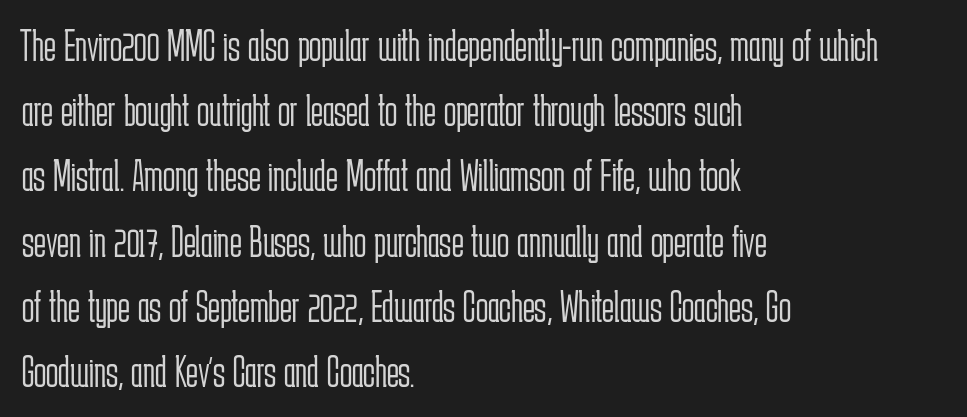
{"serif": "no", "italic": "no", "bold": "no", "weight": "light", "width": "condensed", "stroke_contrast": "low", "x_height": "medium", "monospaced": "no", "underline": "no", "align": "left", "line_spacing": "normal", "line_spacing_ratio": 1.45, "letter_spacing": "normal", "letter_spacing_em": 0.0, "glyph_px": 45}
